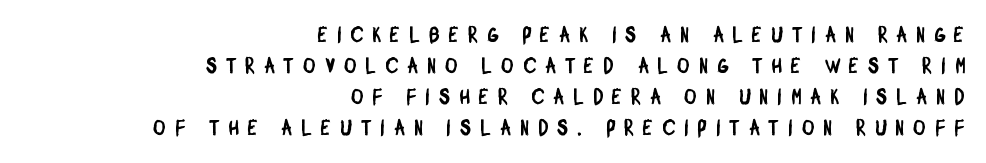
Q: Is the text underlined? A: No.
Q: How is the paragraph aligned? A: Right-aligned.
Q: Is the spacing between letters normal or unusually wide? A: Unusually wide.
Q: Is the spacing between lines tight, normal or loose? A: Normal.
